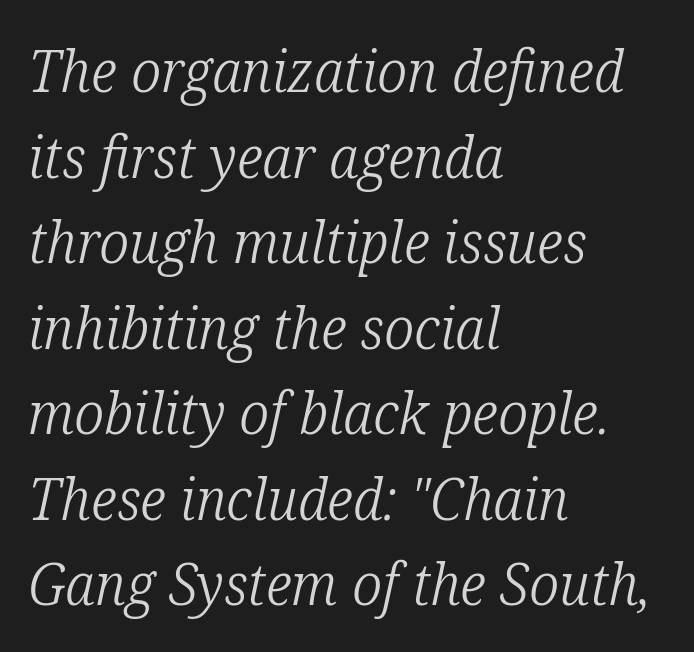
{"serif": "yes", "italic": "yes", "lean": "right", "slant_degrees": 12, "bold": "no", "weight": "light", "width": "condensed", "stroke_contrast": "low", "x_height": "medium", "monospaced": "no", "underline": "no", "align": "left", "line_spacing": "normal", "line_spacing_ratio": 1.45, "letter_spacing": "normal", "letter_spacing_em": 0.0, "glyph_px": 59}
